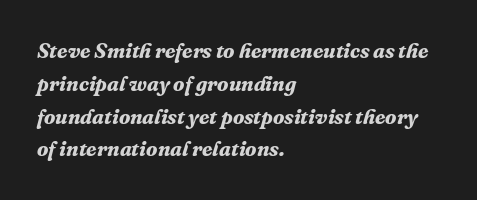
Check the space under the baseline: it is left empty. In terms of weight, the rendering is a true, heavy bold. Honestly, the row spacing looks completely unremarkable. The glyphs look as if they've been sheared to an angle. Inter-character spacing is left at the font's built-in metrics. Every row of glyphs begins at an identical x-position on the left.
